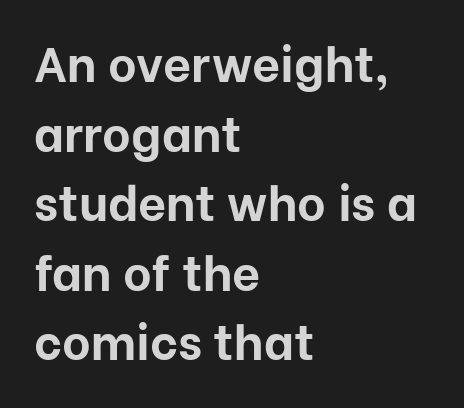
How would I describe the line gaps? Plain and ordinary. This sample uses an upright cut, with every glyph sitting square on the baseline. These lines are rendered in a variable-pitch font. One-word summary of the alignment: left.
